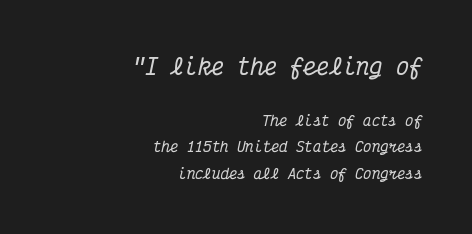
Every row of glyphs terminates at an identical x-position on the right. The line-height multiplier appears high, well above default. Glance below the letters and you will spot only blank space. Note: larger setting up top, smaller setting below. Look at the tracking — it's just the regular setting, nothing added.
